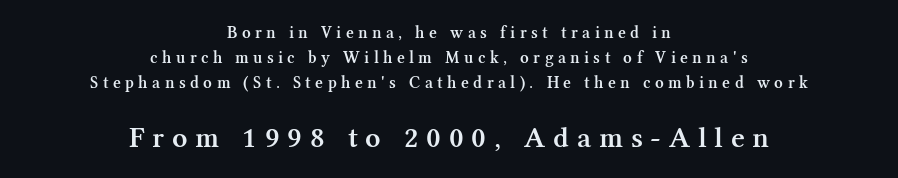
{"serif": "yes", "italic": "no", "bold": "semi", "weight": "semibold", "width": "normal", "stroke_contrast": "medium", "x_height": "medium", "monospaced": "no", "underline": "no", "align": "center", "line_spacing": "normal", "line_spacing_ratio": 1.46, "letter_spacing": "wide", "letter_spacing_em": 0.26, "larger_block": "second", "size_ratio": 1.76, "glyph_px": 30}
